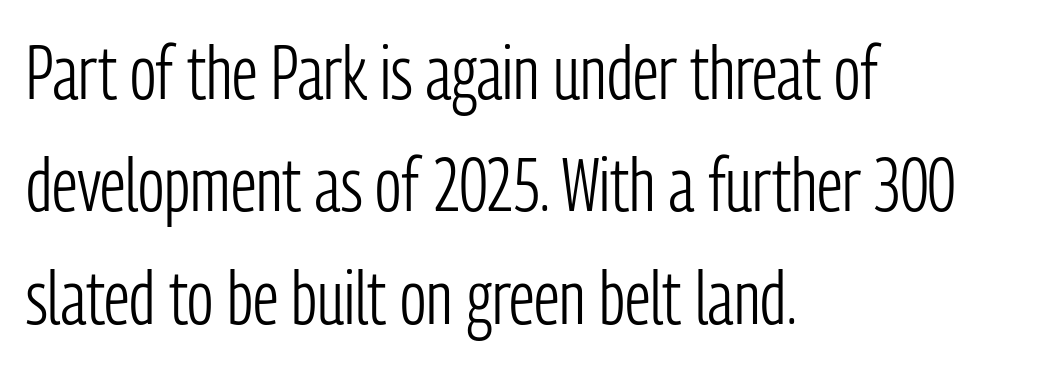
You could not count columns in this text — the font is proportionally spaced. This sample uses a sans-serif face. Regular leading. The space beneath each line is pristine and unruled. Compared with typical body copy, the letter spacing here is the same.
